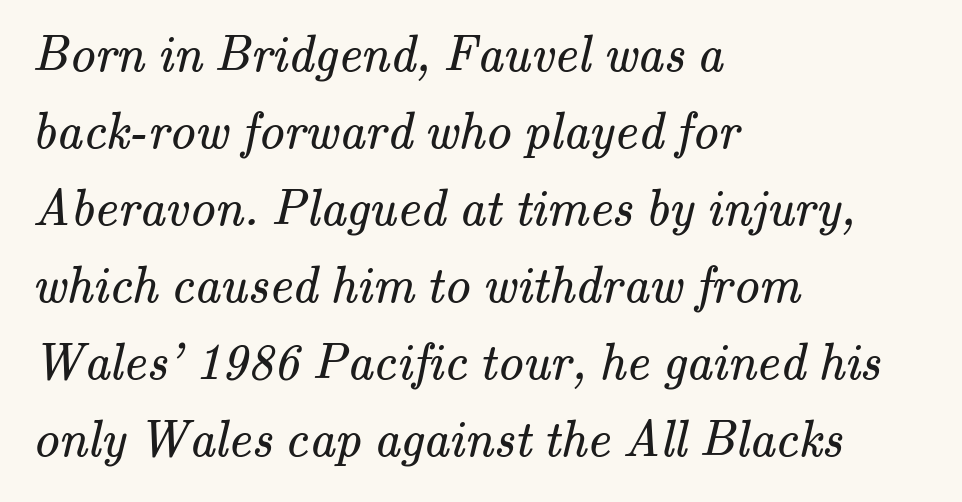
The passage shown is not bold in any degree. Each letter keeps its own natural width here, so spacing adapts to shape. Rule under the text: the space is simply empty. Casual observation: everything's shoved over to the left. Regarding leading, the lines here are spaced in the standard way. Compared with typical body copy, the letter spacing here is the same.
